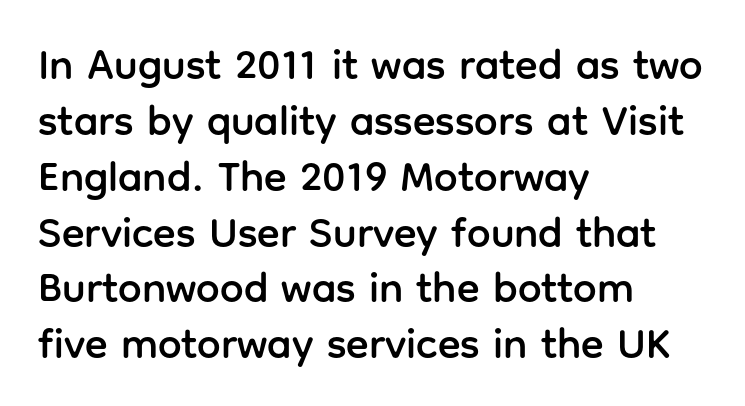
The image shows 42 px sans-serif type, upright; set left-aligned, normal line spacing (1.33x), normal letter spacing, not underlined; low stroke contrast and a medium x-height.
